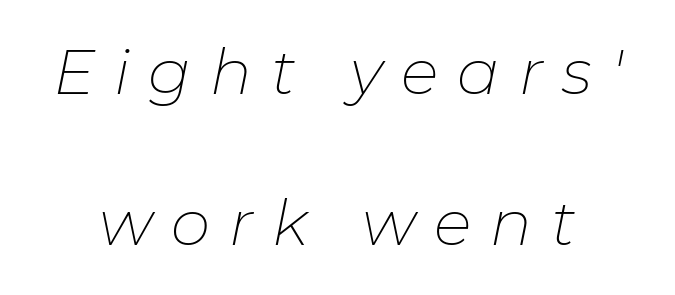
{"italic": "yes", "lean": "right", "slant_degrees": 11, "bold": "no", "weight": "thin", "width": "normal", "stroke_contrast": "low", "x_height": "medium", "monospaced": "no", "underline": "no", "line_spacing": "loose", "line_spacing_ratio": 2.4, "letter_spacing": "wide", "letter_spacing_em": 0.3, "glyph_px": 63}
